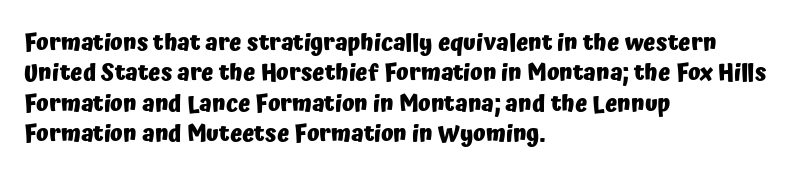
The image shows 23 px bold type, upright; set left-aligned, normal line spacing (1.32x), normal letter spacing, not underlined.
